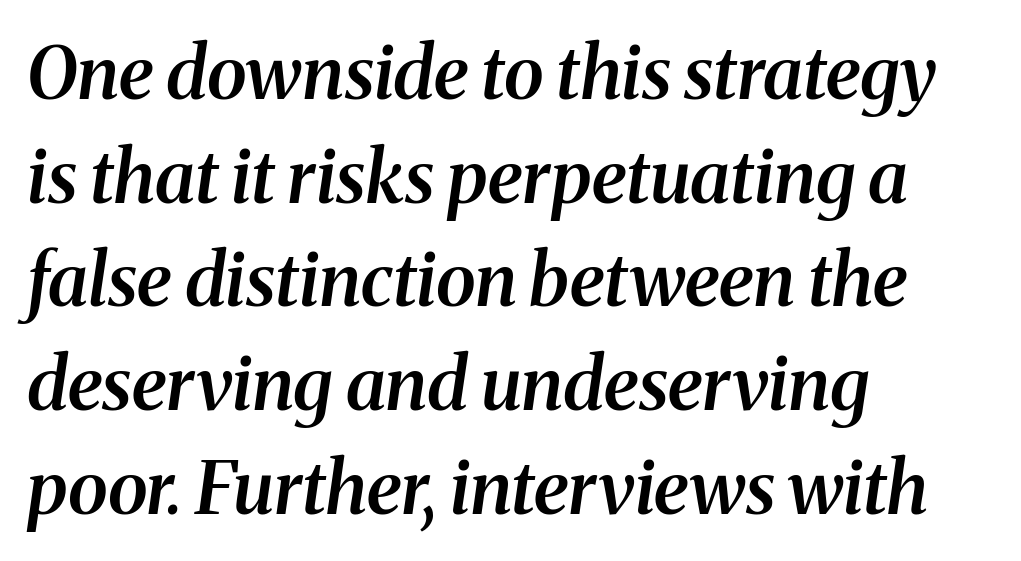
Italic? Definitely — the glyphs are oblique. The strip under each line holds only bare page. The horizontal fit of the characters is conventional and even. A semibold gives these letters moderate extra thickness, short of bold. A typesetter would call this proportional, since set widths differ per character.
